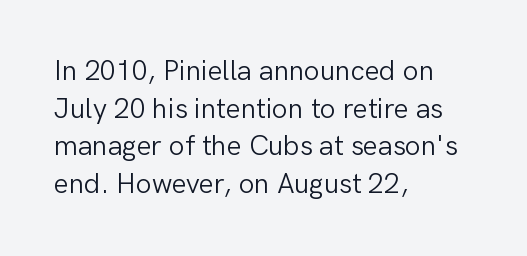
Is this a heavy cut? Hardly; it is regular or lighter. These lines sit exactly where default settings would place them. Look at the tracking — it's just the regular setting, nothing added. The ragged edge is on the right, which tells us the setting is flush left. Character widths vary here, with narrow letters taking less room than wide ones. Nope, not italic — everything's standing straight.
